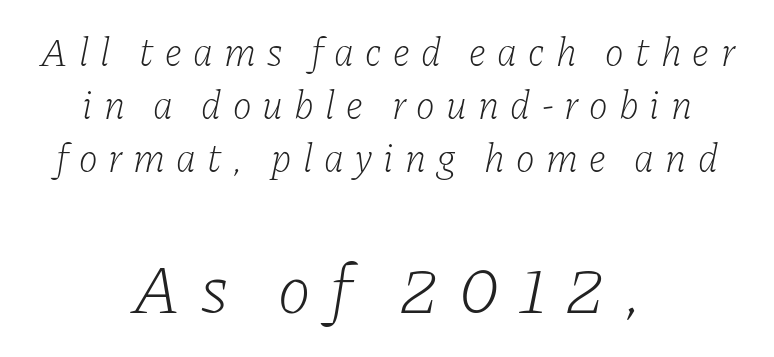
{"serif": "yes", "italic": "yes", "lean": "right", "slant_degrees": 11, "bold": "no", "weight": "light", "width": "normal", "stroke_contrast": "low", "x_height": "medium", "monospaced": "no", "underline": "no", "align": "center", "line_spacing": "normal", "line_spacing_ratio": 1.32, "letter_spacing": "wide", "letter_spacing_em": 0.28, "larger_block": "second", "size_ratio": 1.75, "glyph_px": 70}
